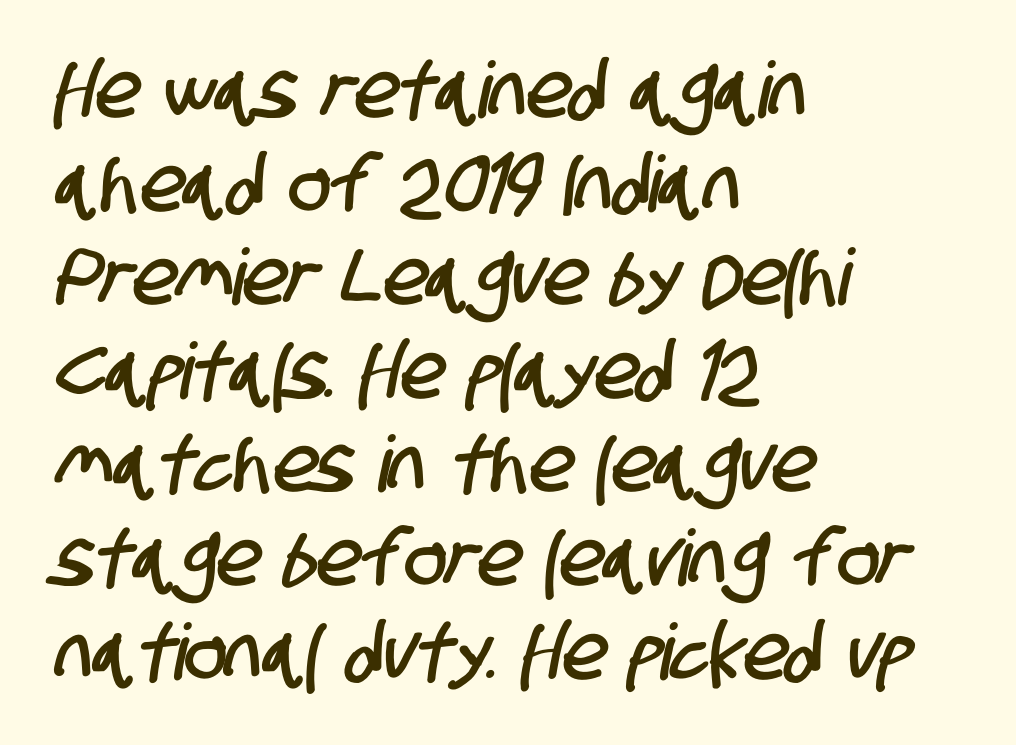
The image shows 78 px condensed sans-serif type; set left-aligned, line spacing 1.2x, normal letter spacing, not underlined; low stroke contrast and a large x-height.
